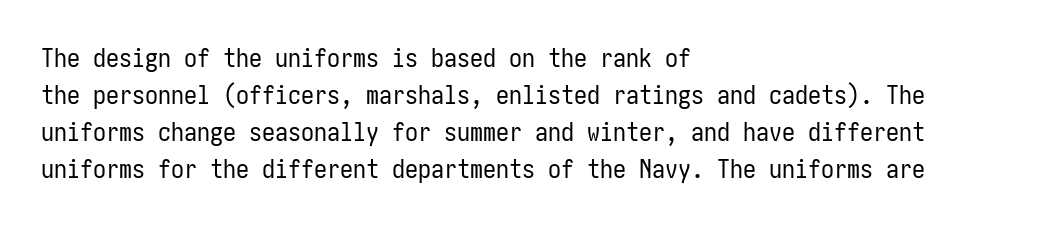
The image shows 26 px text type, upright; set left-aligned, normal line spacing (1.42x), normal letter spacing, not underlined.
